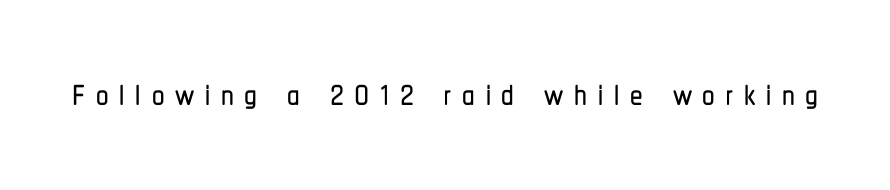
Q: Is the text italic (slanted)? A: No, it is upright.
Q: Is the typeface a serif or a sans-serif typeface? A: Sans-serif.
Q: Is the text underlined? A: No.
Q: Is the spacing between letters normal or unusually wide? A: Unusually wide.
Q: Width (condensed, normal, or wide)? A: Condensed.
Q: Stroke contrast? A: Low.
Q: x-height? A: Medium.
Q: Monospaced? A: No.
